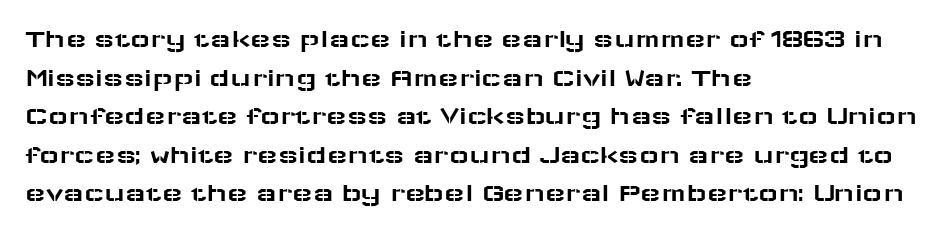
{"italic": "no", "underline": "no", "align": "left", "line_spacing": "normal", "line_spacing_ratio": 1.43, "letter_spacing": "normal", "letter_spacing_em": 0.0, "glyph_px": 27}
